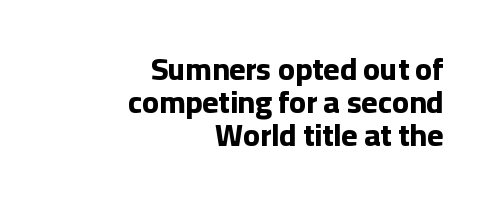
Q: Is the text bold? A: Yes.
Q: Is the text italic (slanted)? A: No, it is upright.
Q: Is the typeface a serif or a sans-serif typeface? A: Sans-serif.
Q: Is the text underlined? A: No.
Q: How is the paragraph aligned? A: Right-aligned.
Q: Is the spacing between letters normal or unusually wide? A: Normal.
Q: Is the spacing between lines tight, normal or loose? A: Tight.
Q: Width (condensed, normal, or wide)? A: Normal.
Q: Stroke contrast? A: Low.
Q: x-height? A: Medium.
Q: Monospaced? A: No.
